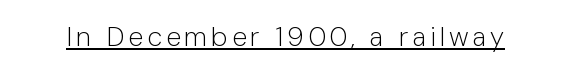
{"italic": "no", "bold": "no", "underline": "yes", "glyph_px": 27}
